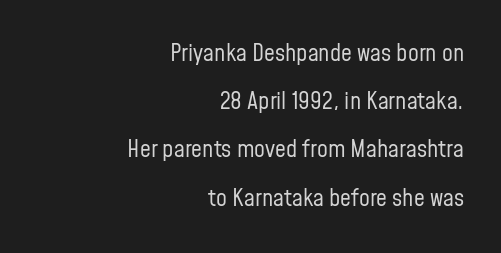
{"italic": "no", "bold": "no", "underline": "no", "align": "right", "line_spacing": "loose", "line_spacing_ratio": 2.01, "letter_spacing": "normal", "letter_spacing_em": 0.0, "glyph_px": 24}
